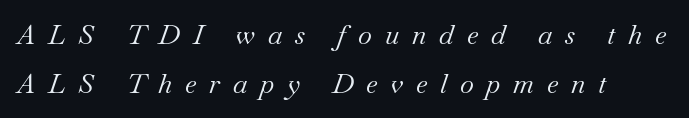
Descender tails drop into unmarked territory. Does extra space separate the letters? Yes, quite a lot of it. Weight: not bold — regular or lighter. Does the lettering tilt? It does — this is italic. Typeset ragged right — the left edge is the straight one.
